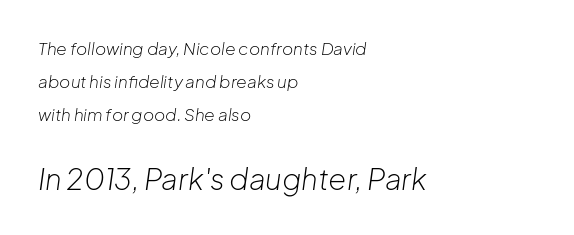
The image shows 29 px light type, italic (leaning right); set left-aligned, loose line spacing (1.95x), normal letter spacing, not underlined; the second (bottom) block is 1.71x larger; low stroke contrast and a medium x-height.
